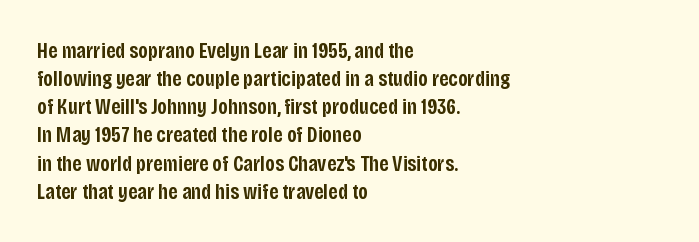
The image shows 22 px text type, upright; set left-aligned, normal line spacing (1.28x), normal letter spacing, not underlined.
